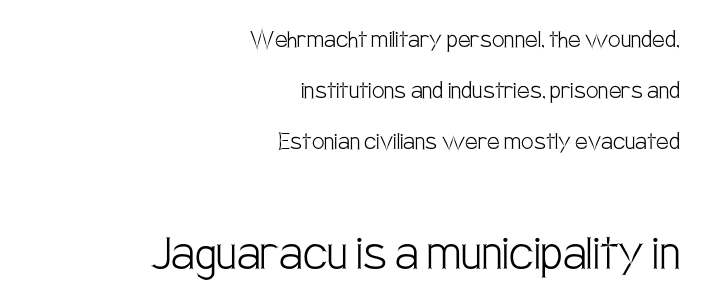
If you drew a ruler down the right edge, every line would touch it. The area under the type is left untouched. You get the small type first, then a jump to larger type. Designer's note — italics off, roman on.
